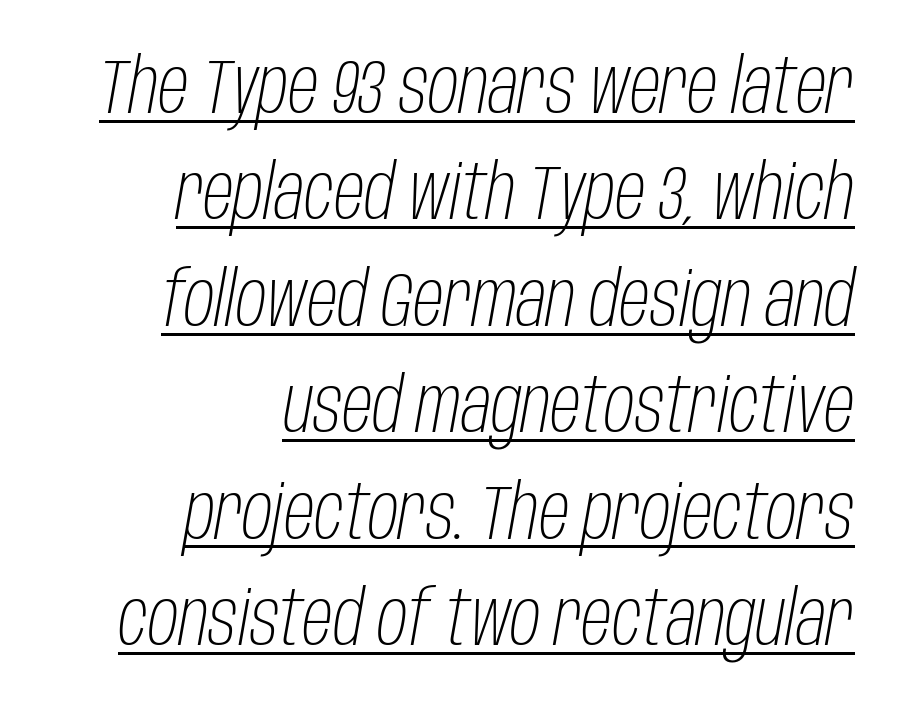
The image shows 76 px light, condensed type, italic (leaning right); set right-aligned, normal line spacing (1.4x), normal letter spacing, underlined; low stroke contrast and a large x-height.
